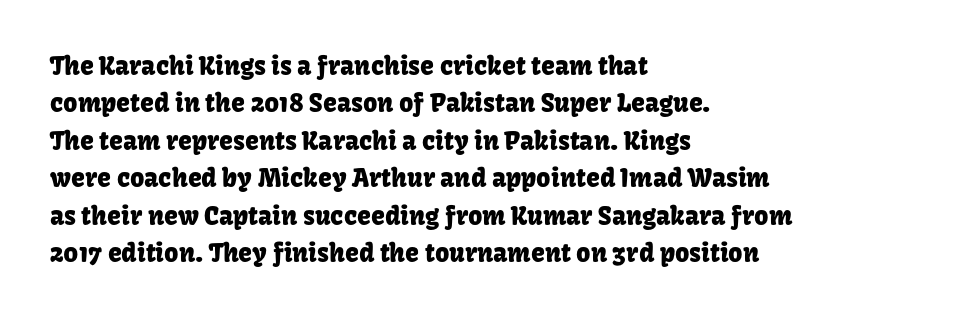
{"italic": "no", "underline": "no", "align": "left", "line_spacing": "normal", "line_spacing_ratio": 1.5, "letter_spacing": "normal", "letter_spacing_em": 0.0, "glyph_px": 25}
